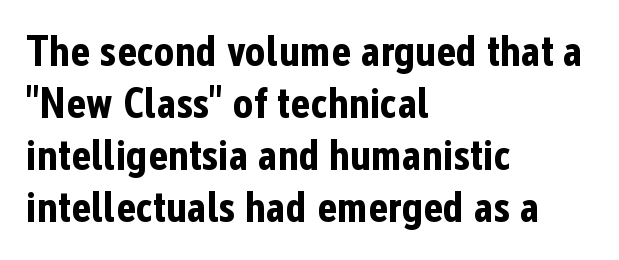
Q: Is the text bold? A: Yes.
Q: Is the text italic (slanted)? A: No, it is upright.
Q: Is the typeface a serif or a sans-serif typeface? A: Sans-serif.
Q: Is the text underlined? A: No.
Q: How is the paragraph aligned? A: Left-aligned.
Q: Is the spacing between letters normal or unusually wide? A: Normal.
Q: Width (condensed, normal, or wide)? A: Condensed.
Q: Stroke contrast? A: Low.
Q: x-height? A: Medium.
Q: Monospaced? A: No.
